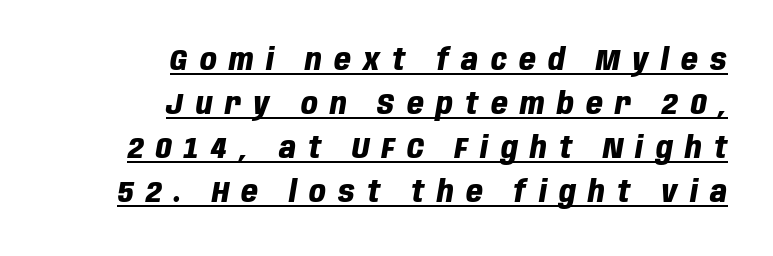
Think of a printed novel: that variable character pitch is what you see here. You can see a thin bar hugging the bottom of the glyphs. Compared with typical body copy, the letter spacing here is much looser. The text block is weighted toward the right margin, trailing off unevenly leftward.
